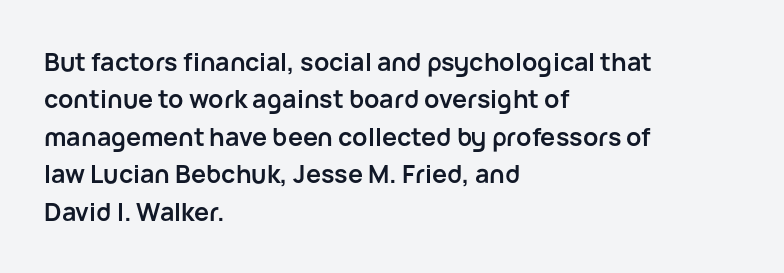
Baseline-to-baseline distance is the conventional proportion of letter height. The typesetter chose a ragged-right arrangement here. The zone under the glyphs is completely vacant. Typesetter's note: full bold, strokes at maximum text heaviness. In terms of posture, this sample is upright. The horizontal fit of the characters is conventional and even.
